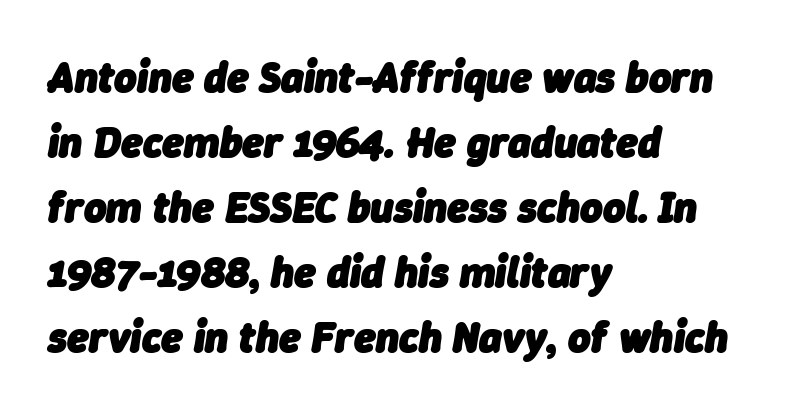
{"italic": "yes", "lean": "right", "slant_degrees": 9, "bold": "yes", "weight": "heavy", "width": "normal", "stroke_contrast": "low", "x_height": "medium", "monospaced": "no", "underline": "no", "align": "left", "line_spacing": "normal", "line_spacing_ratio": 1.51, "letter_spacing": "normal", "letter_spacing_em": 0.0, "glyph_px": 43}
